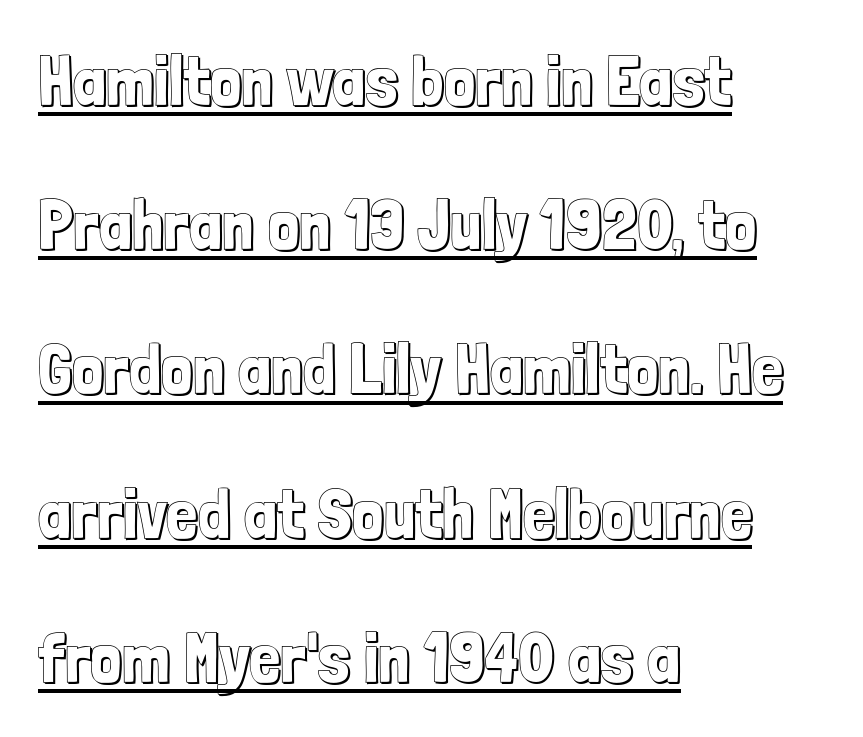
Q: Is the text italic (slanted)? A: No, it is upright.
Q: Is the text underlined? A: Yes.
Q: How is the paragraph aligned? A: Left-aligned.
Q: Is the spacing between letters normal or unusually wide? A: Normal.
Q: Is the spacing between lines tight, normal or loose? A: Loose.
Q: Width (condensed, normal, or wide)? A: Condensed.
Q: x-height? A: Medium.
Q: Monospaced? A: No.
